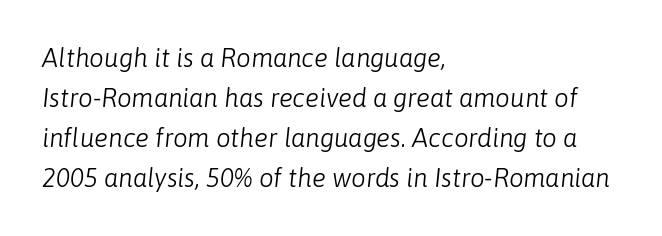
The image shows 26 px text type, italic (leaning right); set left-aligned, normal line spacing (1.54x), normal letter spacing, not underlined.
